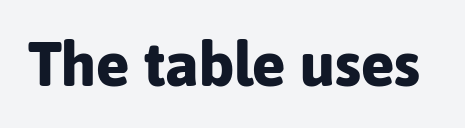
{"serif": "no", "italic": "no", "bold": "yes", "weight": "bold", "width": "normal", "stroke_contrast": "low", "x_height": "medium", "monospaced": "no", "underline": "no", "letter_spacing": "normal", "letter_spacing_em": 0.0, "glyph_px": 62}
